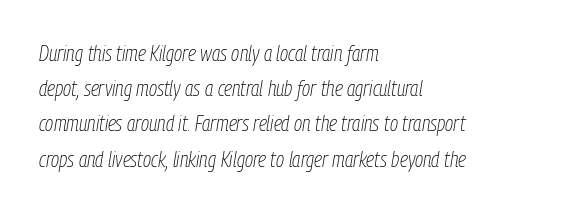
{"italic": "yes", "lean": "right", "slant_degrees": 9, "bold": "no", "underline": "no", "align": "left", "line_spacing": "normal", "line_spacing_ratio": 1.6, "letter_spacing": "normal", "letter_spacing_em": 0.0, "glyph_px": 22}
